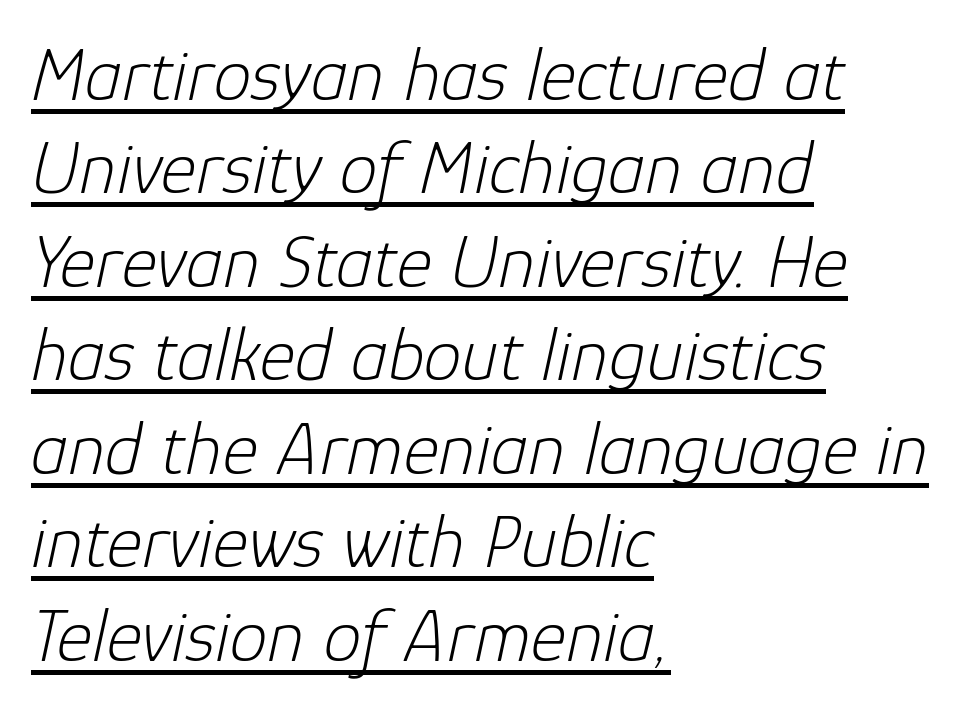
Q: Is the text bold? A: No.
Q: Is the text italic (slanted)? A: Yes, it leans right by about 12 degrees.
Q: Is the text underlined? A: Yes.
Q: How is the paragraph aligned? A: Left-aligned.
Q: Is the spacing between letters normal or unusually wide? A: Normal.
Q: Width (condensed, normal, or wide)? A: Normal.
Q: Stroke contrast? A: Low.
Q: x-height? A: Medium.
Q: Monospaced? A: No.
